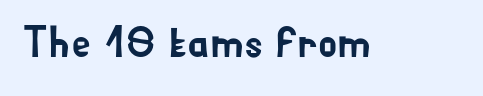
The image shows 44 px sans-serif type, upright; set normal letter spacing, not underlined; low stroke contrast and a small x-height.
